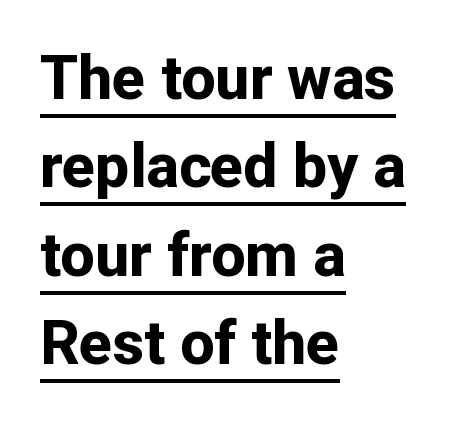
{"serif": "no", "italic": "no", "bold": "yes", "weight": "bold", "width": "normal", "stroke_contrast": "low", "x_height": "medium", "monospaced": "no", "underline": "yes", "align": "left", "line_spacing": "normal", "line_spacing_ratio": 1.45, "letter_spacing": "normal", "letter_spacing_em": 0.0, "glyph_px": 61}
